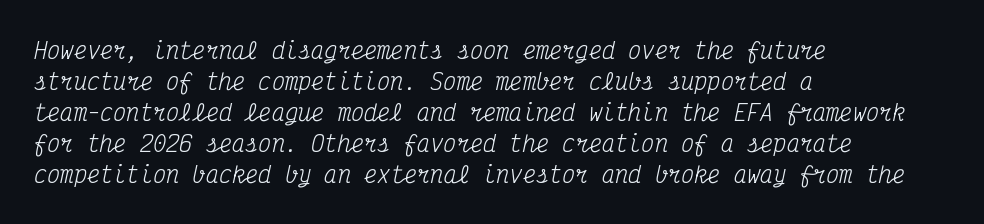
The image shows 22 px text type, italic (leaning right); set left-aligned, normal line spacing (1.41x), normal letter spacing, not underlined.
